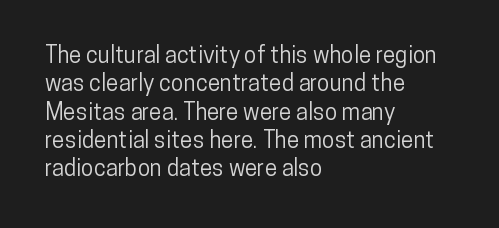
The image shows 23 px text type, upright; set left-aligned, line spacing 1.23x, normal letter spacing, not underlined.
